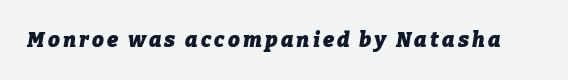
Thick stems and heavy bowls — unmistakably bold. If you drew a line through each stem, it would be angled. Bare-footed words on every line.
